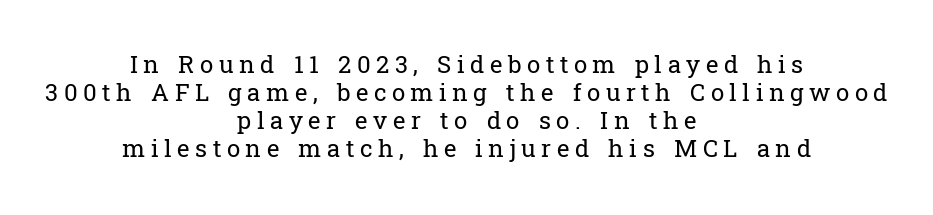
The image shows 24 px text type, upright; set centered, line spacing 1.16x, unusually wide letter spacing (+0.23 em), not underlined.
